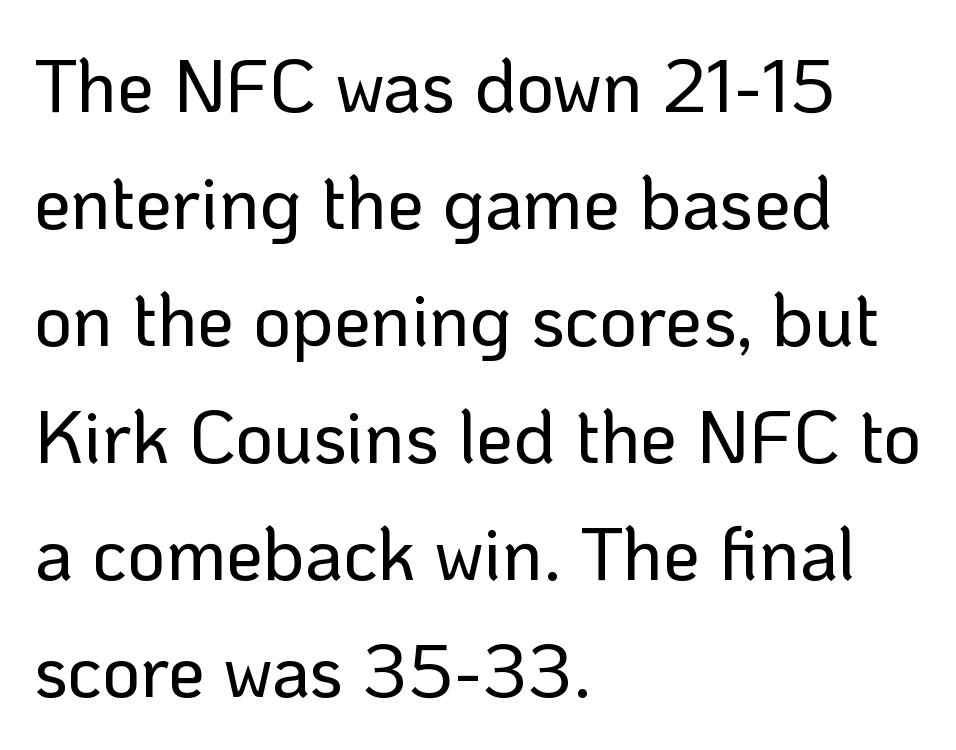
The image shows 74 px sans-serif type, upright; set left-aligned, normal line spacing (1.58x), normal letter spacing, not underlined; low stroke contrast and a medium x-height.
